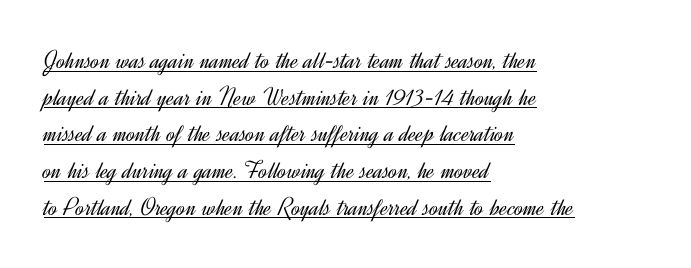
Q: Is the text bold? A: No.
Q: Is the text italic (slanted)? A: Yes.
Q: Is the text underlined? A: Yes.
Q: How is the paragraph aligned? A: Left-aligned.
Q: Is the spacing between letters normal or unusually wide? A: Normal.
Q: Is the spacing between lines tight, normal or loose? A: Normal.
